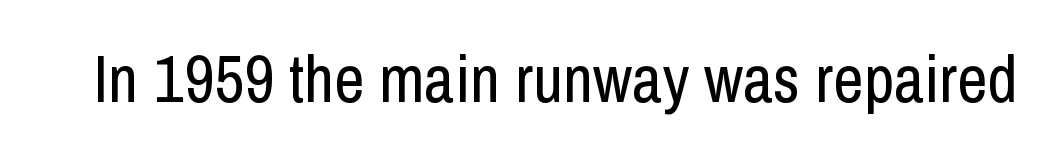
Ascenders rise straight up at ninety degrees. The gap between lines stays unmarked. The typeface chosen for these lines omits serifs. Here the designer chose a conventional face with non-uniform glyph widths. What stands out about the letter spacing? Nothing — it is the standard amount.
